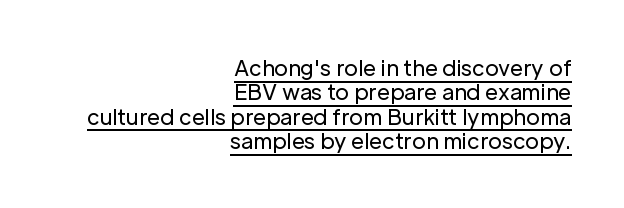
{"italic": "no", "bold": "no", "underline": "yes", "align": "right", "line_spacing_ratio": 1.16, "letter_spacing": "normal", "letter_spacing_em": 0.0, "glyph_px": 21}
